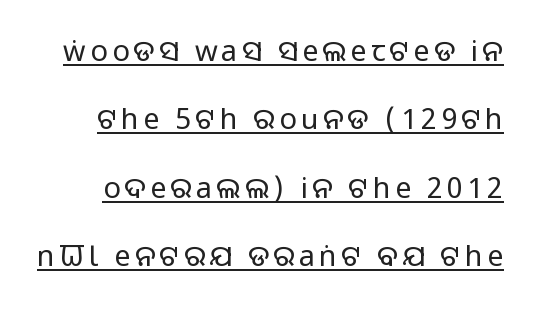
The image shows 29 px regular-weight sans-serif type, upright; set loose line spacing (2.36x), underlined; low stroke contrast and a large x-height.
